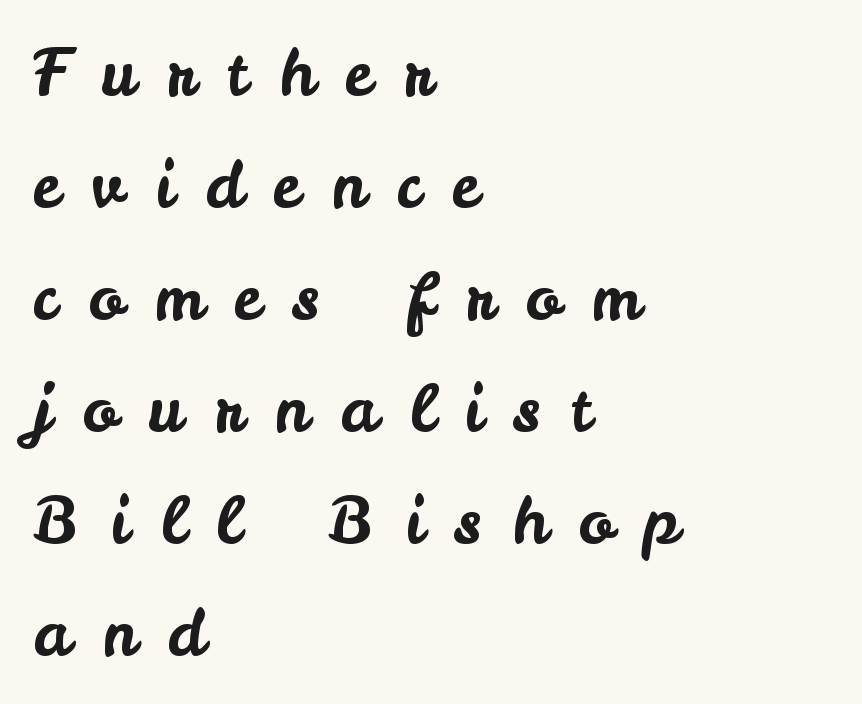
The image shows 64 px sans-serif type; set left-aligned, line spacing 1.75x, unusually wide letter spacing (+0.49 em), not underlined; low stroke contrast and a small x-height.
